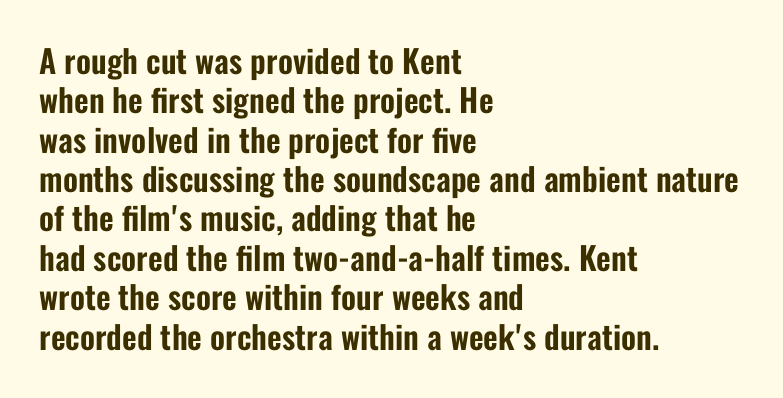
Q: Is the text italic (slanted)? A: No, it is upright.
Q: Is the typeface a serif or a sans-serif typeface? A: Sans-serif.
Q: Is the text underlined? A: No.
Q: How is the paragraph aligned? A: Left-aligned.
Q: Is the spacing between letters normal or unusually wide? A: Normal.
Q: Width (condensed, normal, or wide)? A: Condensed.
Q: Stroke contrast? A: Low.
Q: x-height? A: Medium.
Q: Monospaced? A: No.
